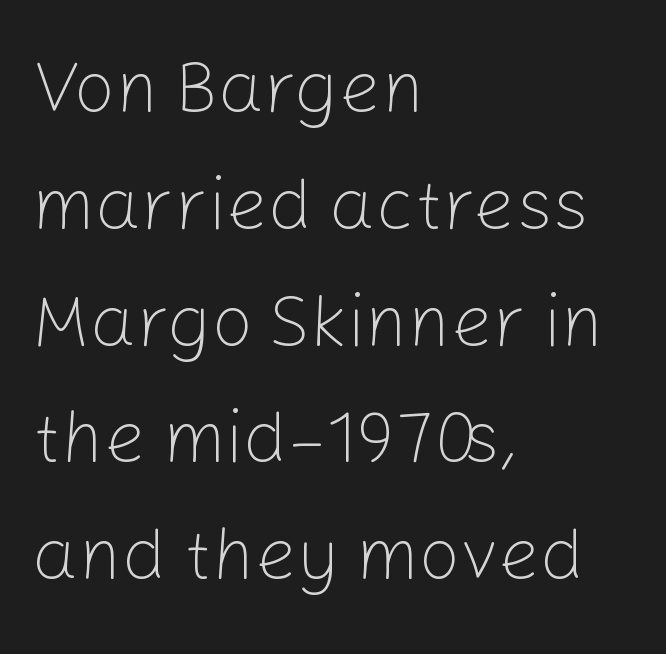
{"serif": "no", "italic": "no", "bold": "no", "weight": "light", "width": "normal", "stroke_contrast": "low", "x_height": "medium", "monospaced": "no", "underline": "no", "align": "left", "line_spacing": "normal", "line_spacing_ratio": 1.6, "letter_spacing": "normal", "letter_spacing_em": 0.0, "glyph_px": 73}
